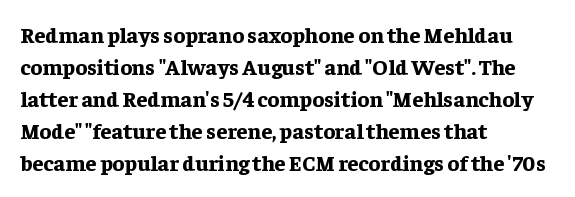
The image shows 22 px bold type, upright; set left-aligned, normal line spacing (1.46x), normal letter spacing, not underlined.
